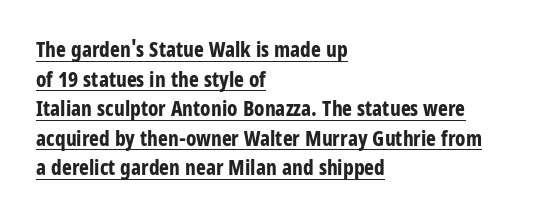
{"italic": "no", "bold": "yes", "underline": "yes", "align": "left", "line_spacing": "normal", "line_spacing_ratio": 1.41, "letter_spacing": "normal", "letter_spacing_em": 0.0, "glyph_px": 21}
